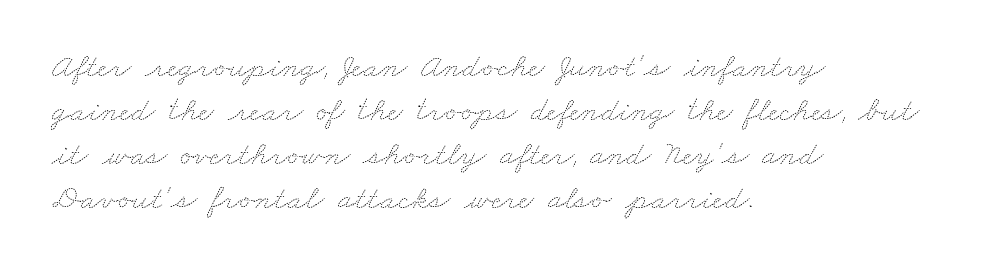
{"bold": "no", "weight": "thin", "width": "wide", "stroke_contrast": "medium", "x_height": "small", "monospaced": "no", "underline": "no", "align": "left", "line_spacing": "normal", "line_spacing_ratio": 1.29, "letter_spacing": "normal", "letter_spacing_em": 0.0, "glyph_px": 34}
